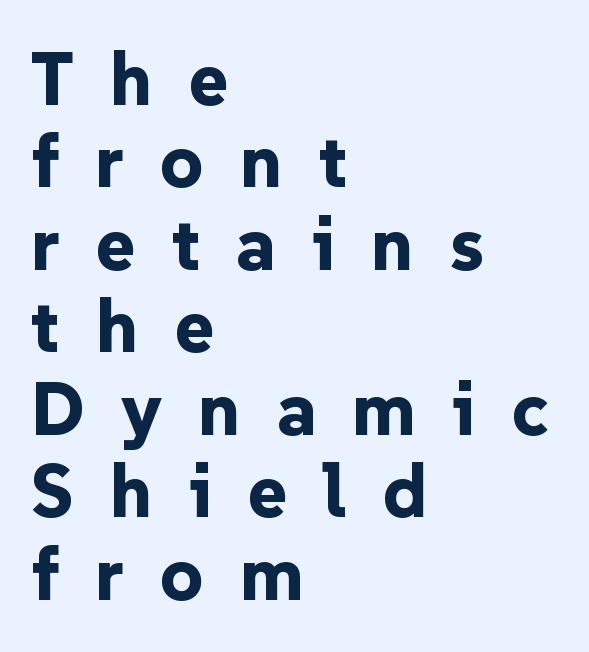
{"serif": "no", "italic": "no", "bold": "yes", "weight": "bold", "width": "normal", "stroke_contrast": "low", "x_height": "medium", "monospaced": "no", "underline": "no", "align": "left", "line_spacing": "tight", "line_spacing_ratio": 1.1, "letter_spacing": "wide", "letter_spacing_em": 0.48, "glyph_px": 75}
